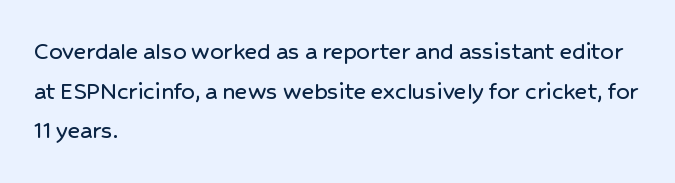
{"italic": "no", "underline": "no", "align": "left", "line_spacing": "normal", "line_spacing_ratio": 1.52, "letter_spacing": "normal", "letter_spacing_em": 0.0, "glyph_px": 26}
